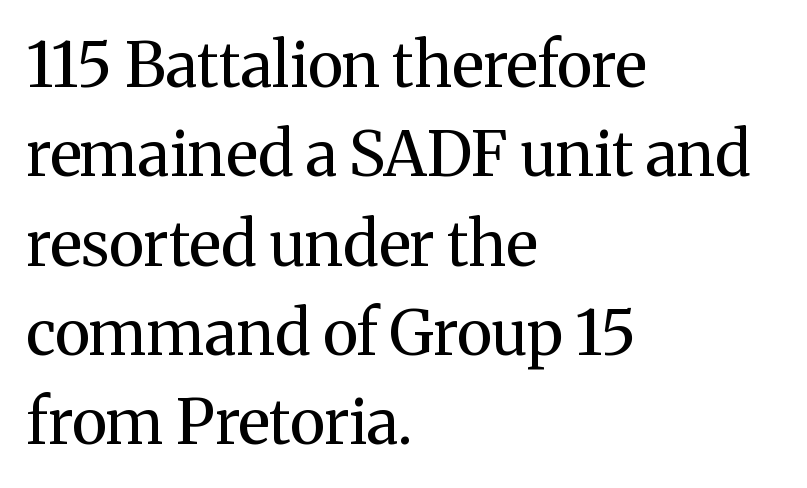
No extra tracking has been applied to these lines. The lettering holds an erect, upright posture throughout. Look at the bottom of the vertical strokes: they flare into serifs here. Reading down the block, your eye returns to a fixed left position each line. Each stroke keeps to a modest, everyday thickness or less.
